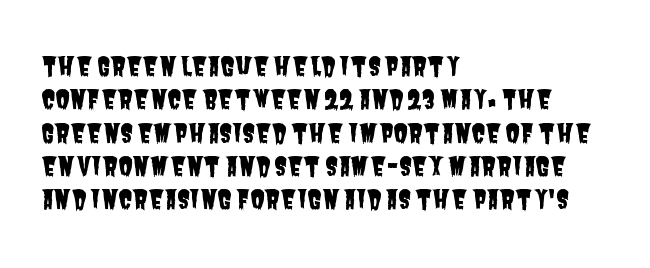
Q: Is the text underlined? A: No.
Q: How is the paragraph aligned? A: Left-aligned.
Q: Is the spacing between letters normal or unusually wide? A: Normal.
Q: Is the spacing between lines tight, normal or loose? A: Normal.
